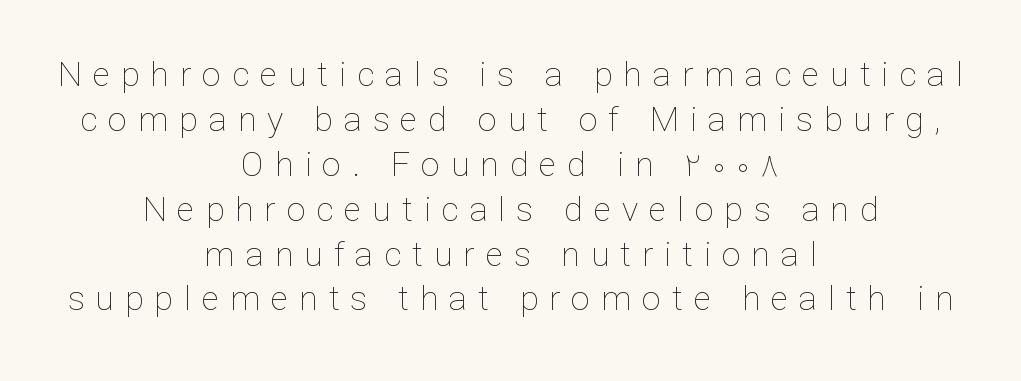
Vertical stems look standard width or narrower in stroke. Ordinary non-slanted type is in use. Looks like regular typesetting: each glyph gets only the width it needs. The strip under each line holds only bare page.
